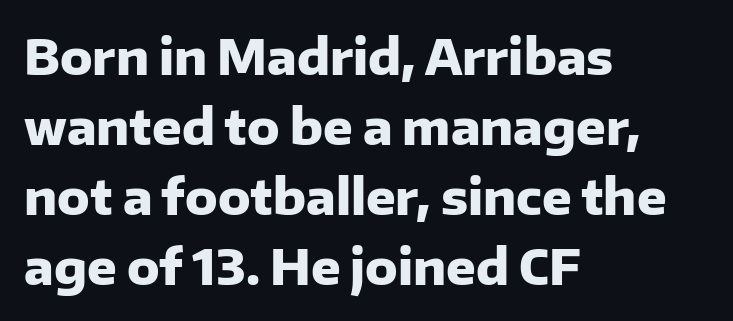
The image shows 49 px heavy sans-serif type, upright; set left-aligned, normal line spacing (1.43x), normal letter spacing, not underlined; low stroke contrast and a medium x-height.
